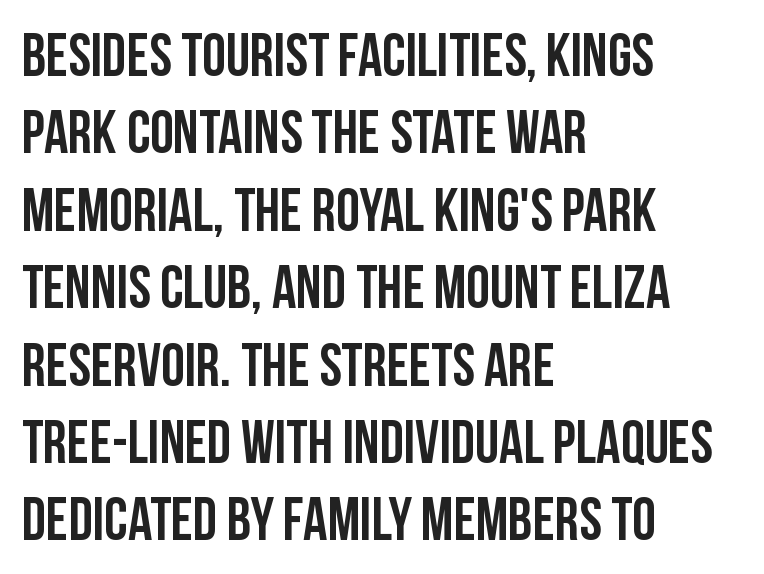
Q: Is the text italic (slanted)? A: No, it is upright.
Q: Is the typeface a serif or a sans-serif typeface? A: Sans-serif.
Q: Is the text underlined? A: No.
Q: How is the paragraph aligned? A: Left-aligned.
Q: Is the spacing between letters normal or unusually wide? A: Normal.
Q: Is the spacing between lines tight, normal or loose? A: Normal.
Q: Width (condensed, normal, or wide)? A: Condensed.
Q: Stroke contrast? A: Low.
Q: x-height? A: Large.
Q: Monospaced? A: No.
